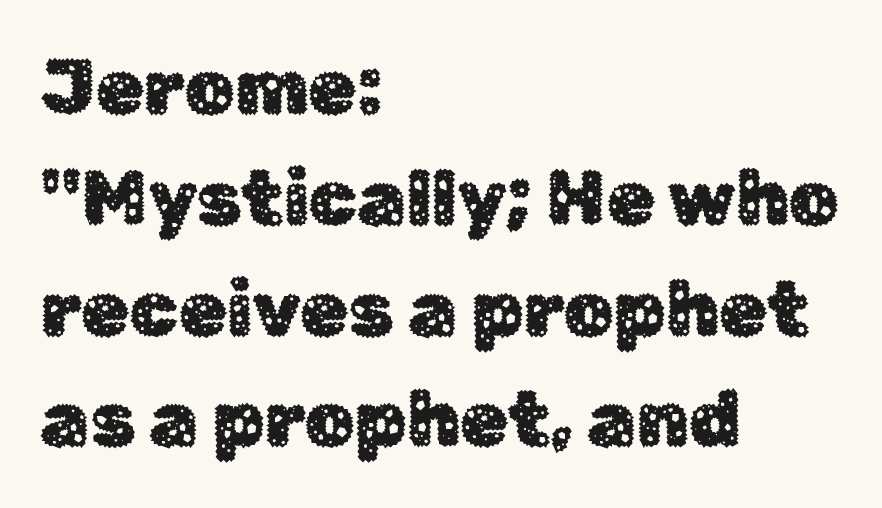
Glance below the letters and you will spot only blank space. Glyph-to-glyph distance matches everyday printed text. Typographically, this falls in the sans-serif category. This sample is left-justified, so line endings fall wherever the words run out. In terms of posture, this sample is upright. These lines are rendered in a variable-pitch font.
